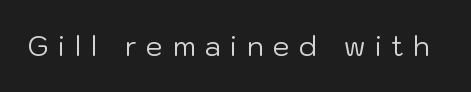
{"italic": "no", "bold": "no", "underline": "no", "letter_spacing": "wide", "letter_spacing_em": 0.36, "glyph_px": 27}
